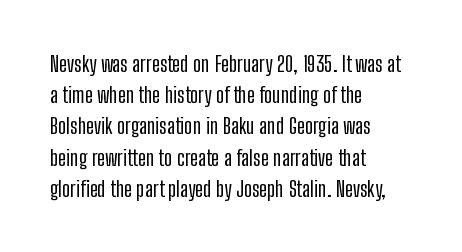
Nope, not italic — everything's standing straight. You could call the tracking neutral — neither tight nor loose. Descenders hang freely into open space. Vertical spacing — default. The compositor pushed each line to the left boundary.
